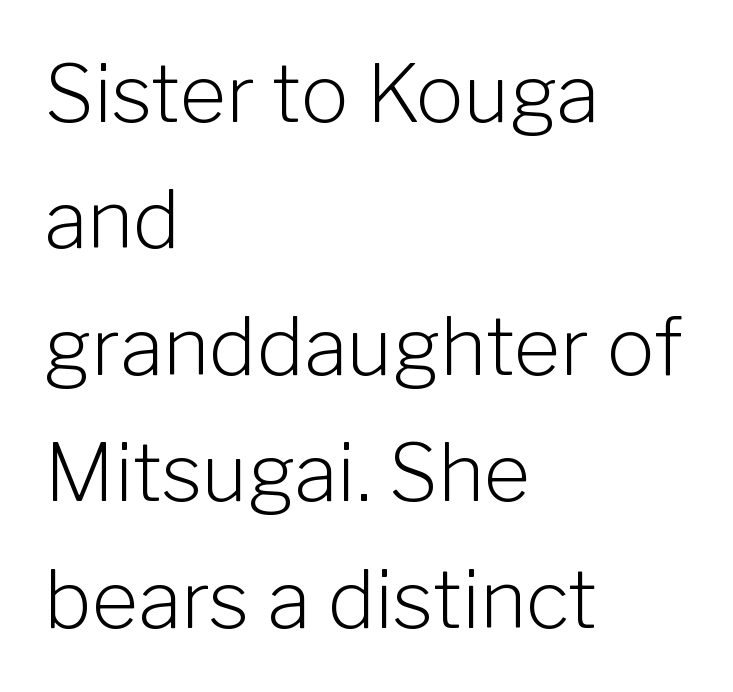
Q: Is the text bold? A: No.
Q: Is the text italic (slanted)? A: No, it is upright.
Q: Is the typeface a serif or a sans-serif typeface? A: Sans-serif.
Q: Is the text underlined? A: No.
Q: How is the paragraph aligned? A: Left-aligned.
Q: Is the spacing between letters normal or unusually wide? A: Normal.
Q: Is the spacing between lines tight, normal or loose? A: Normal.
Q: Width (condensed, normal, or wide)? A: Normal.
Q: Stroke contrast? A: Low.
Q: x-height? A: Medium.
Q: Monospaced? A: No.
